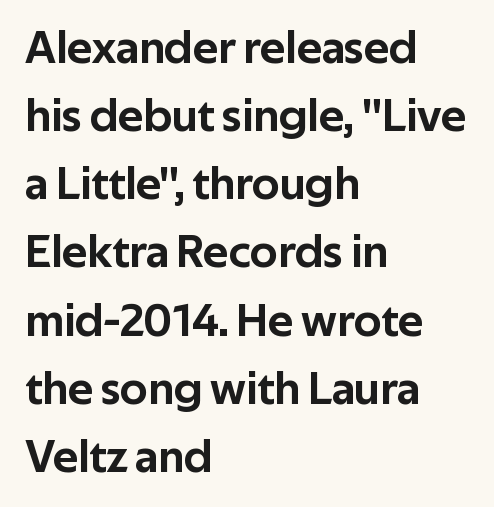
{"serif": "no", "italic": "no", "width": "normal", "stroke_contrast": "low", "x_height": "medium", "monospaced": "no", "underline": "no", "align": "left", "line_spacing": "normal", "line_spacing_ratio": 1.45, "letter_spacing": "normal", "letter_spacing_em": 0.0, "glyph_px": 47}
